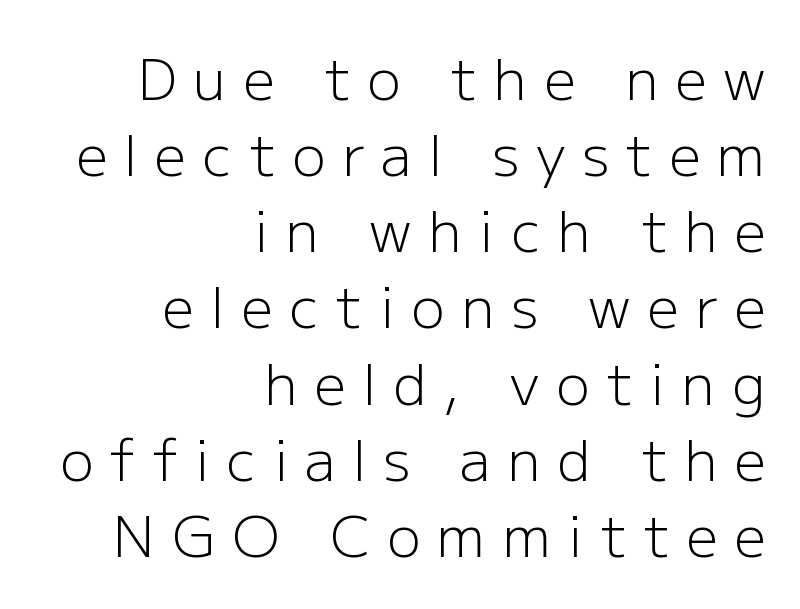
The image shows 56 px light sans-serif type, upright; set right-aligned, normal line spacing (1.36x), unusually wide letter spacing (+0.3 em), not underlined; low stroke contrast and a medium x-height.
